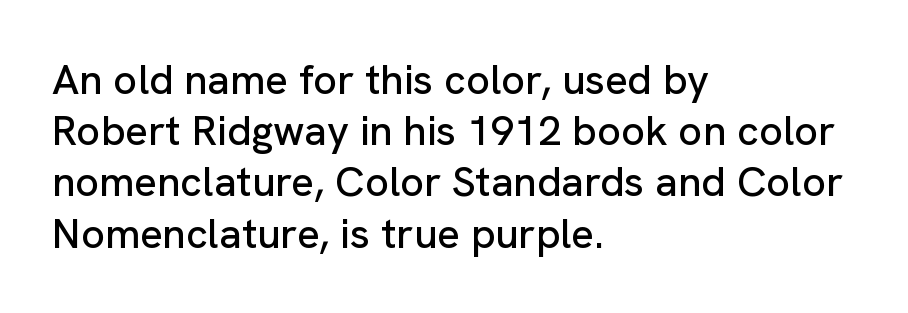
Q: Is the text italic (slanted)? A: No, it is upright.
Q: Is the typeface a serif or a sans-serif typeface? A: Sans-serif.
Q: Is the text underlined? A: No.
Q: How is the paragraph aligned? A: Left-aligned.
Q: Is the spacing between letters normal or unusually wide? A: Normal.
Q: Width (condensed, normal, or wide)? A: Normal.
Q: Stroke contrast? A: Low.
Q: x-height? A: Medium.
Q: Monospaced? A: No.
